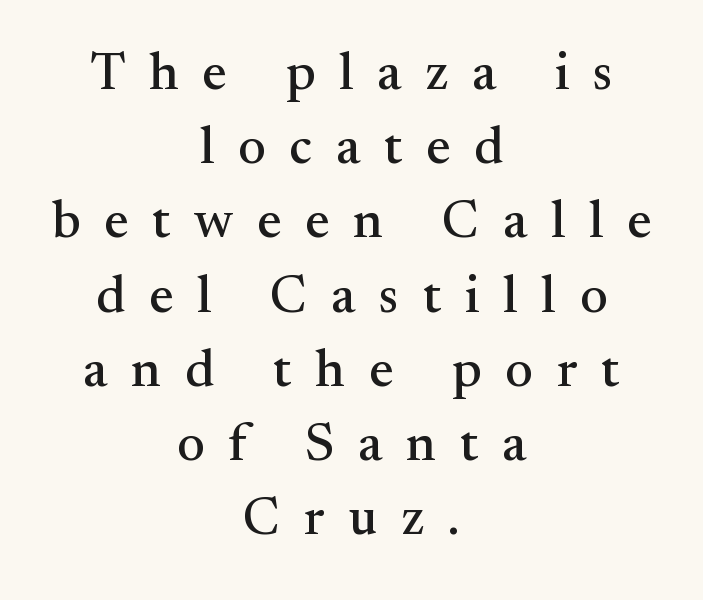
{"serif": "yes", "italic": "no", "width": "normal", "stroke_contrast": "medium", "x_height": "small", "monospaced": "no", "underline": "no", "align": "center", "line_spacing": "normal", "line_spacing_ratio": 1.4, "letter_spacing": "wide", "letter_spacing_em": 0.45, "glyph_px": 53}
